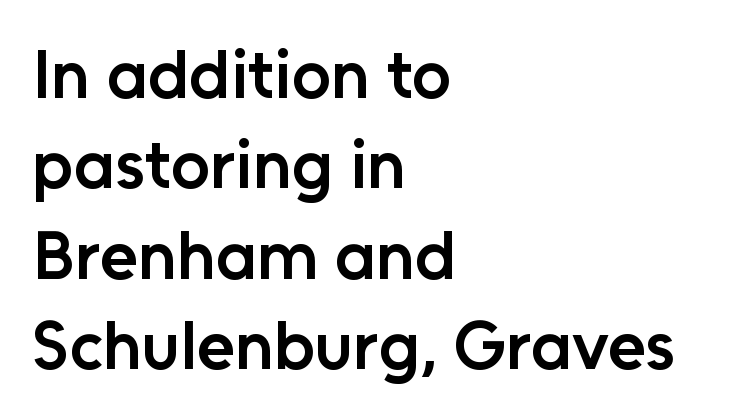
Q: Is the text bold? A: Semi-bold.
Q: Is the text italic (slanted)? A: No, it is upright.
Q: Is the typeface a serif or a sans-serif typeface? A: Sans-serif.
Q: Is the text underlined? A: No.
Q: How is the paragraph aligned? A: Left-aligned.
Q: Is the spacing between letters normal or unusually wide? A: Normal.
Q: Is the spacing between lines tight, normal or loose? A: Normal.
Q: Width (condensed, normal, or wide)? A: Normal.
Q: Stroke contrast? A: Low.
Q: x-height? A: Medium.
Q: Monospaced? A: No.
